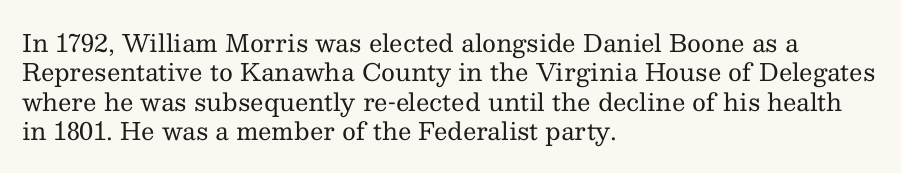
{"italic": "no", "bold": "no", "underline": "no", "align": "left", "line_spacing_ratio": 1.22, "letter_spacing": "normal", "letter_spacing_em": 0.0, "glyph_px": 24}
